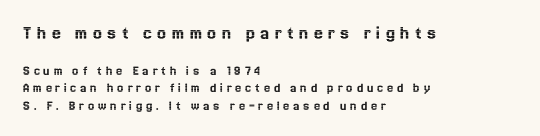
The image shows 20 px text type, upright; set left-aligned, line spacing 1.22x, unusually wide letter spacing (+0.26 em), not underlined; the first (top) block is 1.43x larger.
